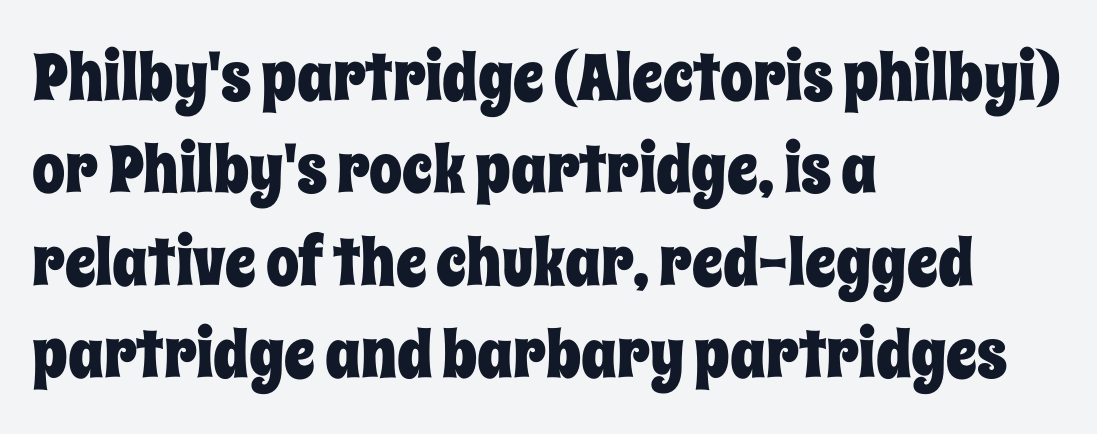
Q: Is the text italic (slanted)? A: No, it is upright.
Q: Is the text underlined? A: No.
Q: How is the paragraph aligned? A: Left-aligned.
Q: Is the spacing between letters normal or unusually wide? A: Normal.
Q: Is the spacing between lines tight, normal or loose? A: Normal.
Q: Width (condensed, normal, or wide)? A: Condensed.
Q: Stroke contrast? A: Low.
Q: x-height? A: Large.
Q: Monospaced? A: No.
